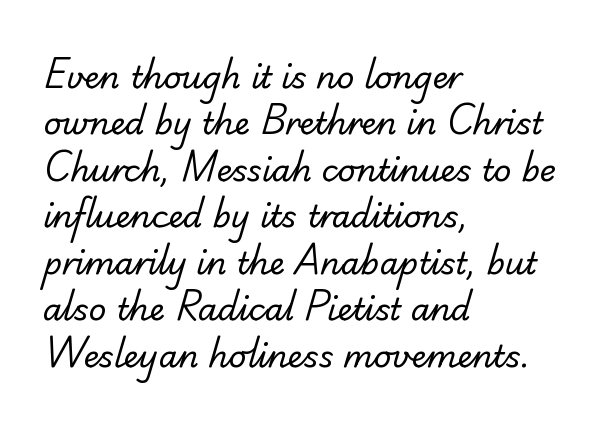
The image shows 31 px regular-weight sans-serif type; set left-aligned, normal line spacing (1.5x), normal letter spacing, not underlined; low stroke contrast and a small x-height.
